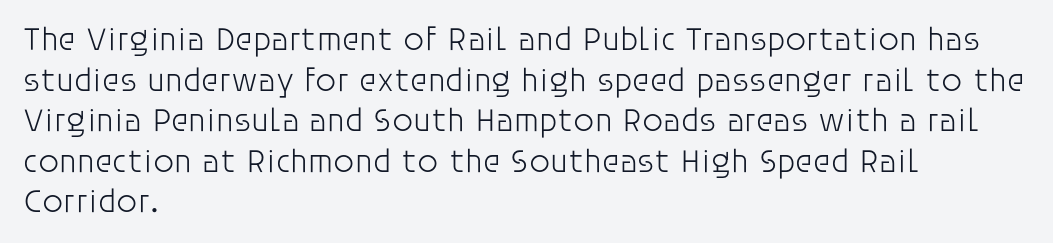
{"serif": "no", "italic": "no", "bold": "no", "weight": "light", "width": "normal", "stroke_contrast": "low", "x_height": "large", "monospaced": "no", "underline": "no", "align": "left", "line_spacing_ratio": 1.23, "letter_spacing": "normal", "letter_spacing_em": 0.0, "glyph_px": 33}
